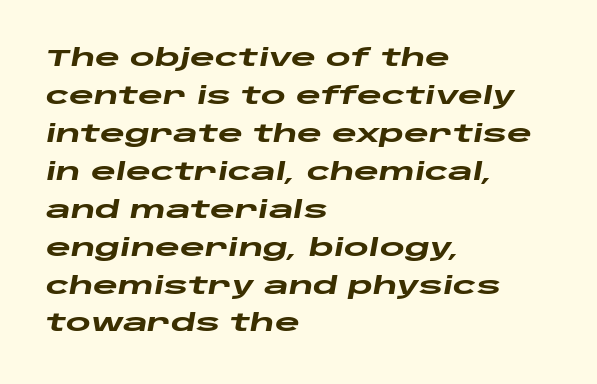
Does the weight exceed regular? Yes, all the way to bold. A typesetter would call this leading conventional body-copy spacing. This sample is left-justified, so line endings fall wherever the words run out. The line texture is even and compact thanks to regular tracking.
